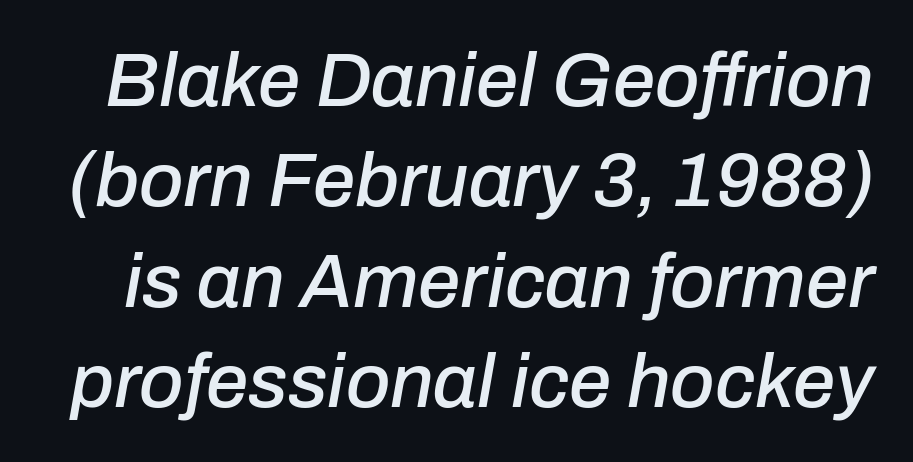
{"italic": "yes", "lean": "right", "slant_degrees": 10, "width": "normal", "stroke_contrast": "low", "x_height": "medium", "monospaced": "no", "underline": "no", "line_spacing": "normal", "line_spacing_ratio": 1.32, "letter_spacing": "normal", "letter_spacing_em": 0.0, "glyph_px": 76}
